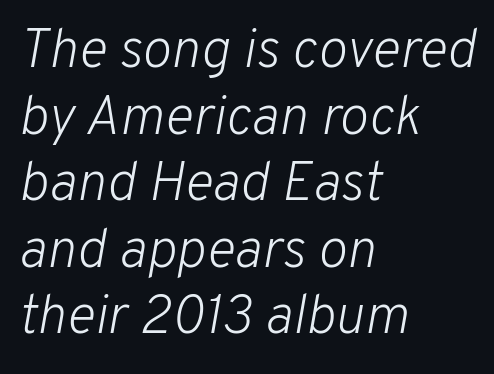
The letters are slanted; this is an italic face. This sample has the flowing, uneven cadence of proportional lettering. Is the letter spacing exaggerated? No — it looks like the ordinary default. Caption: multi-line text, flush left, ragged right.
